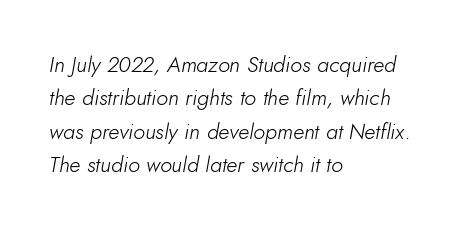
The strokes are not fattened; the text isn't bold. A typesetter would call this zero additional tracking. The area under the type is left untouched. Baseline-to-baseline distance is the conventional proportion of letter height.
